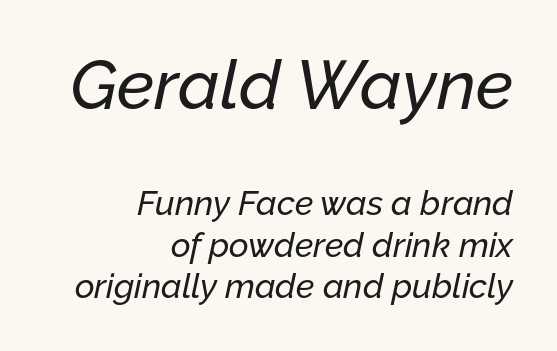
The image shows 69 px text type, italic (leaning right); set right-aligned, line spacing 1.22x, normal letter spacing, not underlined; the first (top) block is 2.03x larger; low stroke contrast and a medium x-height.
